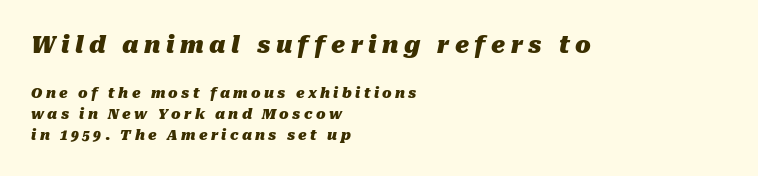
{"italic": "yes", "lean": "right", "slant_degrees": 10, "bold": "yes", "underline": "no", "align": "left", "line_spacing": "normal", "line_spacing_ratio": 1.53, "letter_spacing": "wide", "letter_spacing_em": 0.24, "larger_block": "first", "size_ratio": 1.64, "glyph_px": 23}
